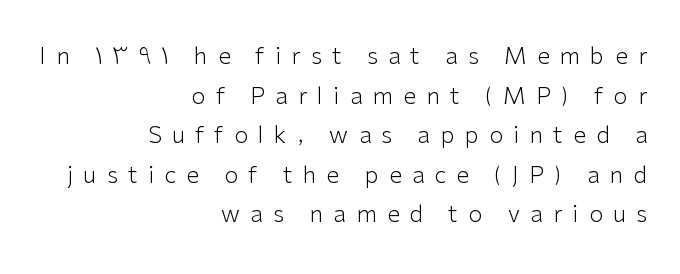
If you drew a line through each stem, it would be perfectly vertical. The setting favours the right margin, as signatures and pull-quotes sometimes do. No extra ink here — the face is not bold. Nobody drew a line under any word here. Letter spacing: wide.
